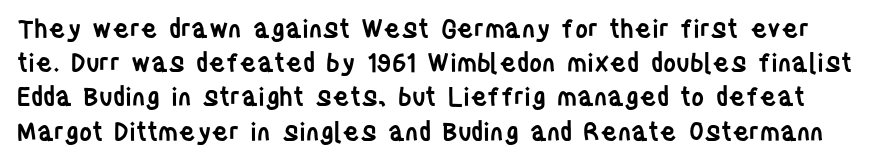
The image shows 25 px text type, upright; set normal line spacing (1.37x), normal letter spacing, not underlined.
